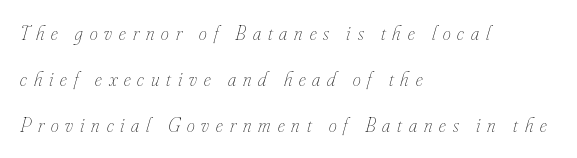
{"italic": "yes", "lean": "right", "slant_degrees": 16, "bold": "no", "underline": "no", "align": "left", "line_spacing": "loose", "line_spacing_ratio": 2.29, "letter_spacing": "wide", "letter_spacing_em": 0.35, "glyph_px": 20}
